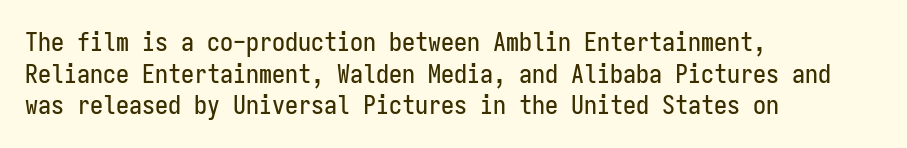
The lettering stays uniformly vertical, giving the passage a roman look. The baseline area is clear. The setting favours the left margin, as ordinary paragraphs usually do. These lines keep a tight, regular rhythm from letter to letter.
